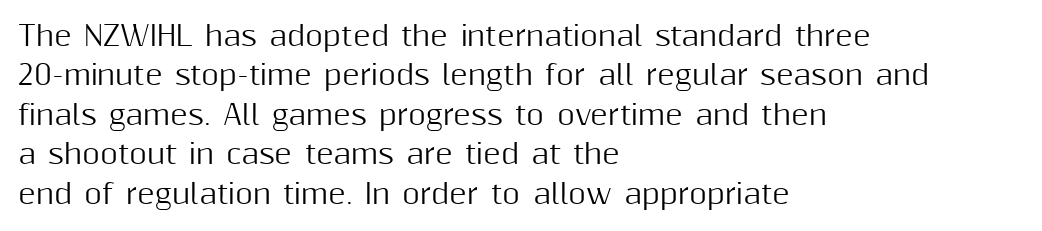
Rule under the text: the space is simply empty. The passage is arranged the way most books set body copy — flush left. This is the regular roman posture of the typeface. Default kerning and tracking; the words read as compact shapes.
